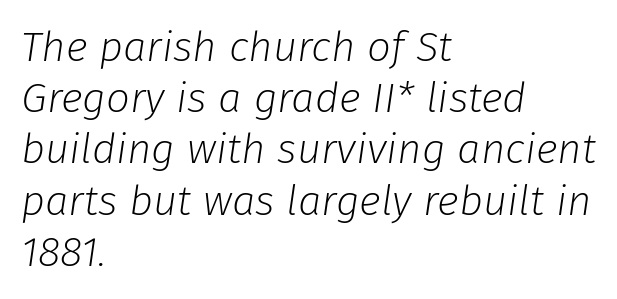
Q: Is the text bold? A: No.
Q: Is the text italic (slanted)? A: Yes, it leans right by about 8 degrees.
Q: Is the text underlined? A: No.
Q: How is the paragraph aligned? A: Left-aligned.
Q: Is the spacing between letters normal or unusually wide? A: Normal.
Q: Width (condensed, normal, or wide)? A: Normal.
Q: Stroke contrast? A: Low.
Q: x-height? A: Medium.
Q: Monospaced? A: No.
